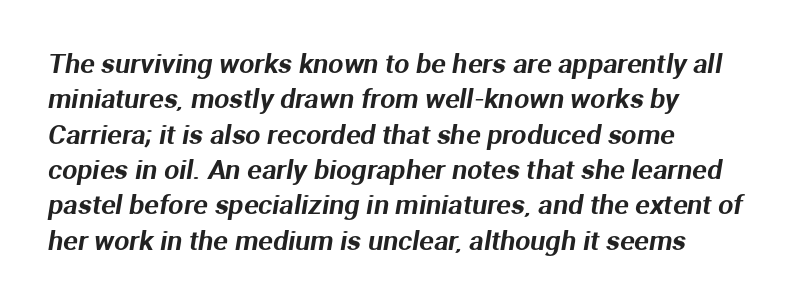
{"underline": "no", "line_spacing": "normal", "line_spacing_ratio": 1.31, "letter_spacing": "normal", "letter_spacing_em": 0.0, "glyph_px": 27}
